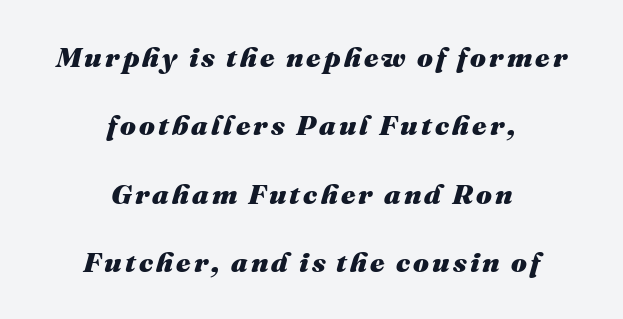
{"italic": "yes", "lean": "right", "slant_degrees": 16, "bold": "yes", "weight": "heavy", "width": "normal", "stroke_contrast": "medium", "x_height": "medium", "monospaced": "no", "underline": "no", "align": "center", "line_spacing": "loose", "line_spacing_ratio": 2.44, "glyph_px": 28}
